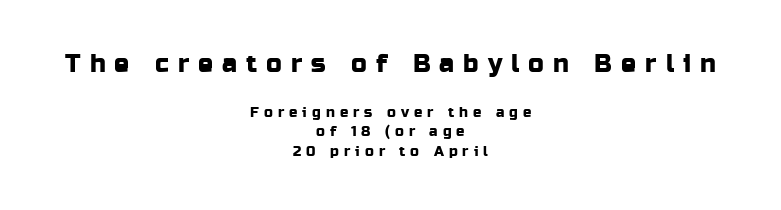
Q: Is the text italic (slanted)? A: No, it is upright.
Q: Is the text underlined? A: No.
Q: How is the paragraph aligned? A: Centered.
Q: Is the spacing between letters normal or unusually wide? A: Unusually wide.
Q: Is the spacing between lines tight, normal or loose? A: Normal.
Q: Which block of text is set in a larger size, the first (top) or the second (bottom)? A: The first (top) one.
